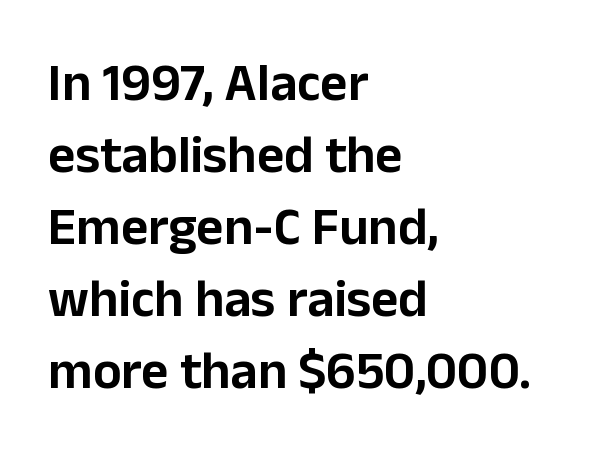
{"serif": "no", "italic": "no", "width": "normal", "stroke_contrast": "low", "x_height": "medium", "monospaced": "no", "underline": "no", "align": "left", "line_spacing": "normal", "line_spacing_ratio": 1.36, "letter_spacing": "normal", "letter_spacing_em": 0.0, "glyph_px": 53}
